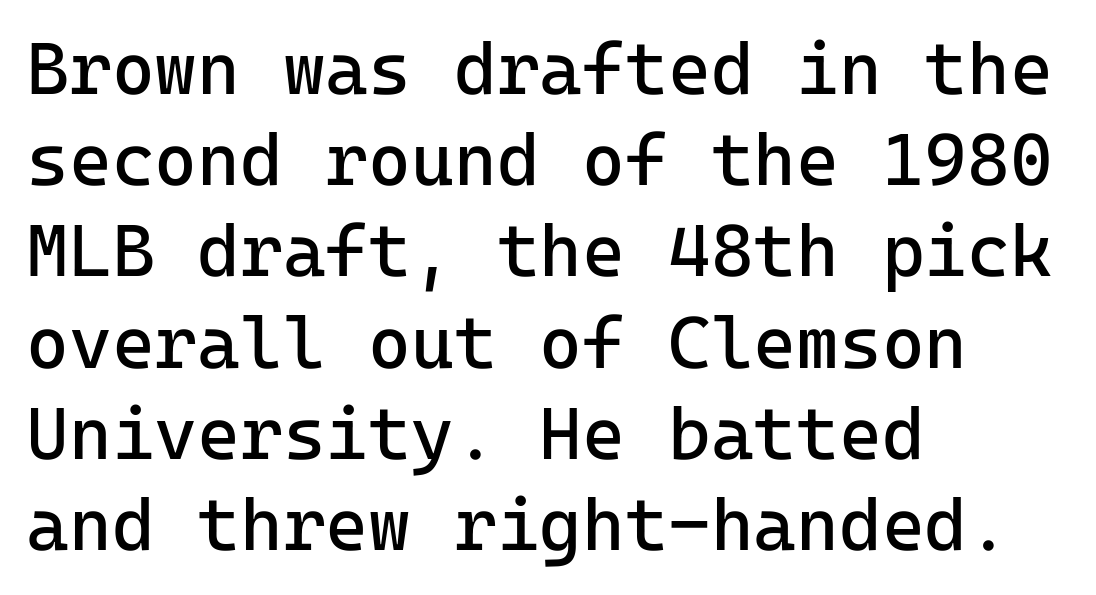
{"serif": "no", "italic": "no", "bold": "no", "weight": "regular", "width": "normal", "stroke_contrast": "low", "x_height": "medium", "monospaced": "yes", "underline": "no", "align": "left", "line_spacing": "normal", "line_spacing_ratio": 1.25, "letter_spacing": "normal", "letter_spacing_em": 0.0, "glyph_px": 73}
